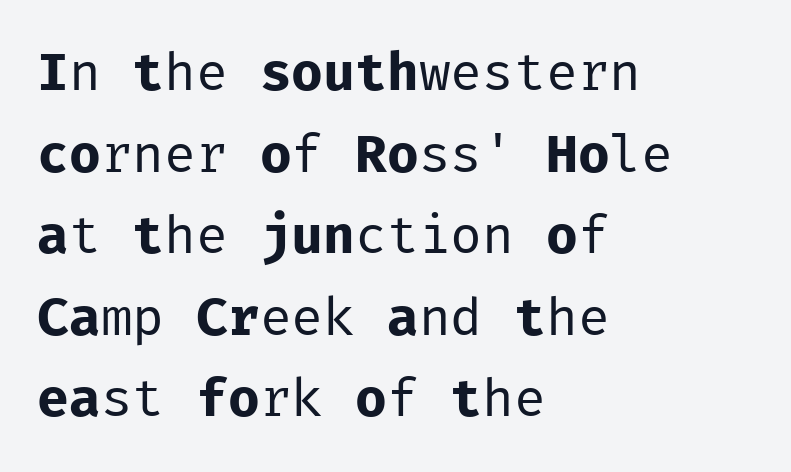
Q: Is the text bold? A: No.
Q: Is the text italic (slanted)? A: No, it is upright.
Q: Is the typeface a serif or a sans-serif typeface? A: Sans-serif.
Q: Is the text underlined? A: No.
Q: How is the paragraph aligned? A: Left-aligned.
Q: Is the spacing between letters normal or unusually wide? A: Normal.
Q: Is the spacing between lines tight, normal or loose? A: Normal.
Q: Width (condensed, normal, or wide)? A: Normal.
Q: Stroke contrast? A: Low.
Q: x-height? A: Medium.
Q: Monospaced? A: Yes.
